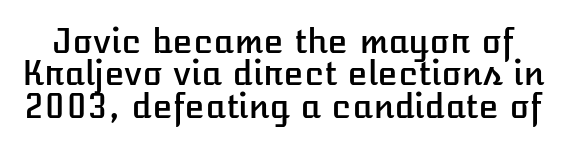
Q: Is the text italic (slanted)? A: No, it is upright.
Q: Is the text underlined? A: No.
Q: Is the spacing between letters normal or unusually wide? A: Normal.
Q: Is the spacing between lines tight, normal or loose? A: Tight.
Q: Width (condensed, normal, or wide)? A: Normal.
Q: Stroke contrast? A: Low.
Q: x-height? A: Medium.
Q: Monospaced? A: No.
